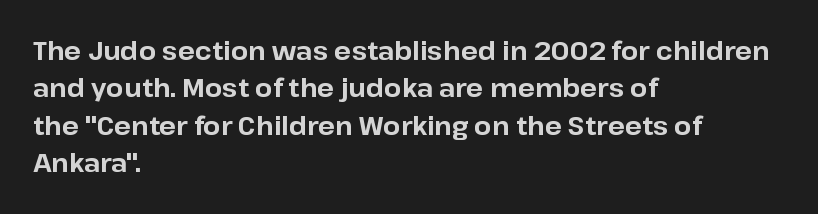
The image shows 25 px bold type, upright; set left-aligned, normal line spacing (1.5x), normal letter spacing, not underlined.
